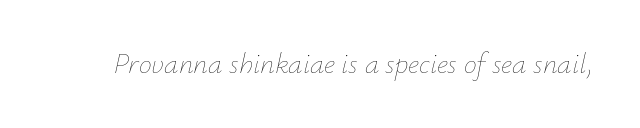
{"italic": "yes", "lean": "right", "slant_degrees": 12, "bold": "no", "weight": "thin", "width": "normal", "stroke_contrast": "low", "x_height": "small", "monospaced": "no", "underline": "no", "letter_spacing": "normal", "letter_spacing_em": 0.0, "glyph_px": 29}
